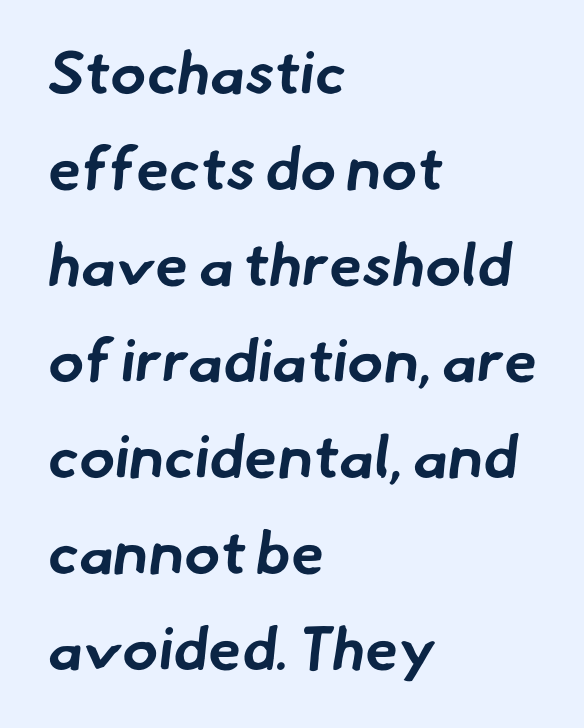
The image shows 60 px bold sans-serif type; set left-aligned, normal line spacing (1.6x), normal letter spacing, not underlined; low stroke contrast and a small x-height.
